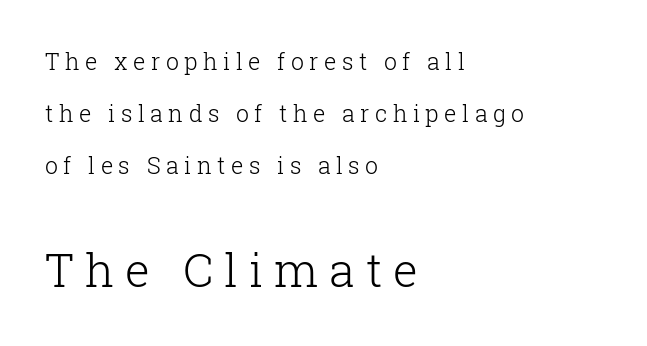
Q: Is the text bold? A: No.
Q: Is the text italic (slanted)? A: No, it is upright.
Q: Is the typeface a serif or a sans-serif typeface? A: Serif.
Q: Is the text underlined? A: No.
Q: How is the paragraph aligned? A: Left-aligned.
Q: Is the spacing between letters normal or unusually wide? A: Unusually wide.
Q: Is the spacing between lines tight, normal or loose? A: Loose.
Q: Which block of text is set in a larger size, the first (top) or the second (bottom)? A: The second (bottom) one.
Q: Width (condensed, normal, or wide)? A: Normal.
Q: Stroke contrast? A: Low.
Q: x-height? A: Medium.
Q: Monospaced? A: No.
